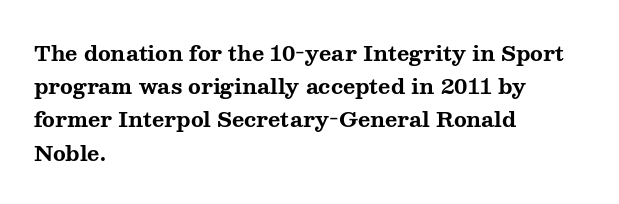
Q: Is the text bold? A: Yes.
Q: Is the text italic (slanted)? A: No, it is upright.
Q: Is the text underlined? A: No.
Q: How is the paragraph aligned? A: Left-aligned.
Q: Is the spacing between letters normal or unusually wide? A: Normal.
Q: Is the spacing between lines tight, normal or loose? A: Normal.
